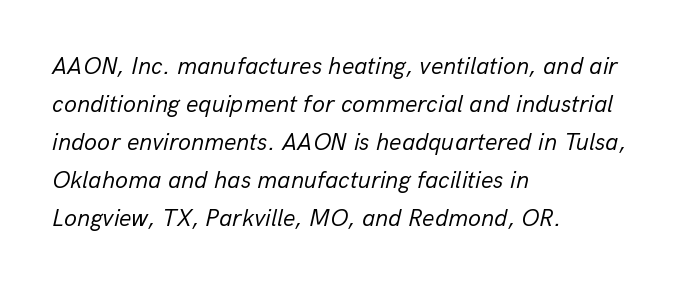
What stands out about the letter spacing? Nothing — it is the standard amount. Descenders are the only things crossing below the line. The line-height multiplier appears to be the usual default. A typesetter would mark this as italic.
